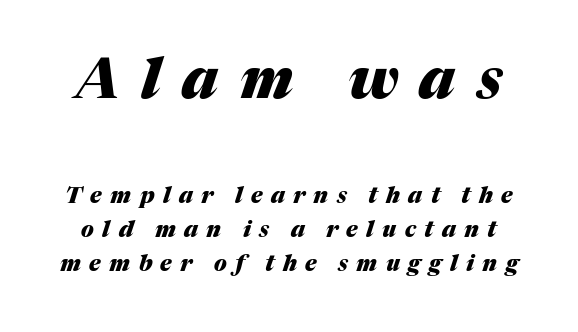
{"italic": "yes", "lean": "right", "slant_degrees": 17, "bold": "yes", "weight": "heavy", "width": "normal", "stroke_contrast": "medium", "x_height": "medium", "monospaced": "no", "underline": "no", "line_spacing": "normal", "line_spacing_ratio": 1.54, "letter_spacing": "wide", "letter_spacing_em": 0.38, "larger_block": "first", "size_ratio": 2.55, "glyph_px": 56}
